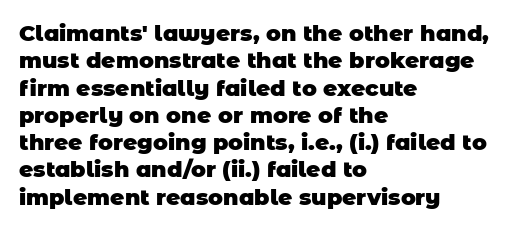
{"bold": "yes", "underline": "no", "align": "left", "line_spacing_ratio": 1.24, "letter_spacing": "normal", "letter_spacing_em": 0.0, "glyph_px": 22}
